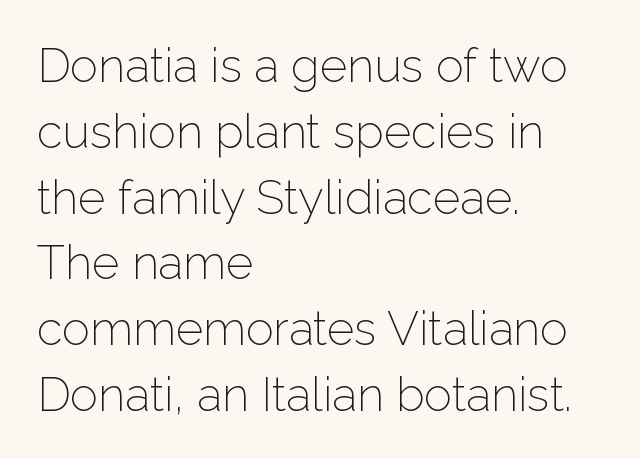
Q: Is the text bold? A: No.
Q: Is the text italic (slanted)? A: No, it is upright.
Q: Is the typeface a serif or a sans-serif typeface? A: Sans-serif.
Q: Is the text underlined? A: No.
Q: How is the paragraph aligned? A: Left-aligned.
Q: Is the spacing between letters normal or unusually wide? A: Normal.
Q: Is the spacing between lines tight, normal or loose? A: Normal.
Q: Width (condensed, normal, or wide)? A: Normal.
Q: Stroke contrast? A: Low.
Q: x-height? A: Medium.
Q: Monospaced? A: No.
